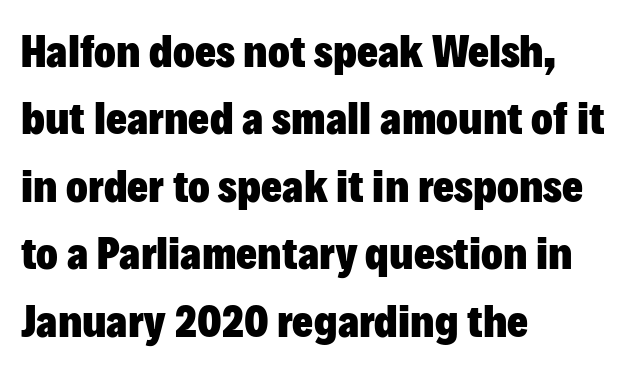
Q: Is the text bold? A: Yes.
Q: Is the text italic (slanted)? A: No, it is upright.
Q: Is the typeface a serif or a sans-serif typeface? A: Sans-serif.
Q: Is the text underlined? A: No.
Q: How is the paragraph aligned? A: Left-aligned.
Q: Is the spacing between letters normal or unusually wide? A: Normal.
Q: Is the spacing between lines tight, normal or loose? A: Normal.
Q: Width (condensed, normal, or wide)? A: Normal.
Q: Stroke contrast? A: Low.
Q: x-height? A: Medium.
Q: Monospaced? A: No.
